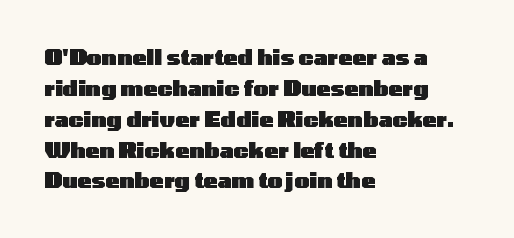
The image shows 21 px bold type, upright; set left-aligned, normal line spacing (1.47x), normal letter spacing, not underlined.
